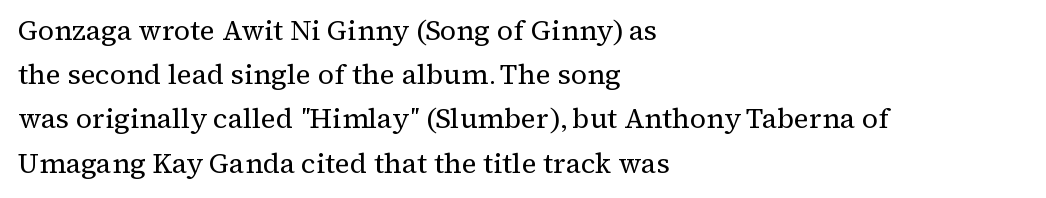
{"serif": "yes", "italic": "no", "bold": "no", "weight": "regular", "width": "normal", "stroke_contrast": "medium", "x_height": "medium", "monospaced": "no", "underline": "no", "align": "left", "line_spacing": "normal", "line_spacing_ratio": 1.58, "letter_spacing": "normal", "letter_spacing_em": 0.0, "glyph_px": 28}
